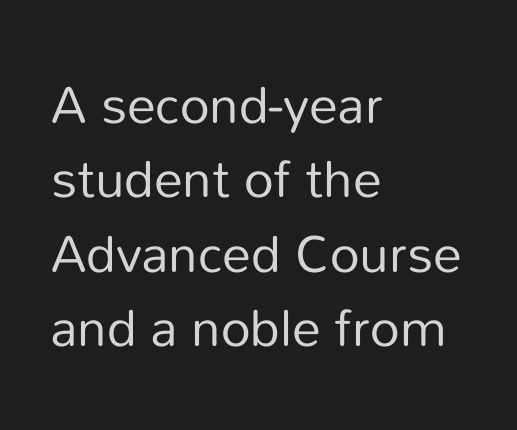
Descenders hang freely into open space. Successive baselines arrive at the customary interval. The rag falls on the right side of this text block. Each stroke keeps to a modest, everyday thickness or less. Ascenders rise straight up at ninety degrees. Here the designer chose a conventional face with non-uniform glyph widths.
